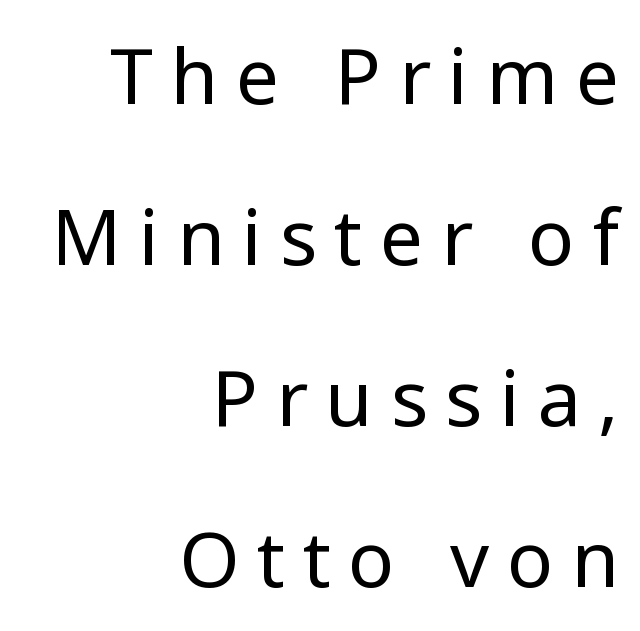
{"serif": "no", "italic": "no", "bold": "no", "weight": "regular", "width": "normal", "stroke_contrast": "low", "x_height": "medium", "monospaced": "no", "underline": "no", "align": "right", "line_spacing": "loose", "line_spacing_ratio": 2.09, "letter_spacing": "wide", "letter_spacing_em": 0.23, "glyph_px": 77}
